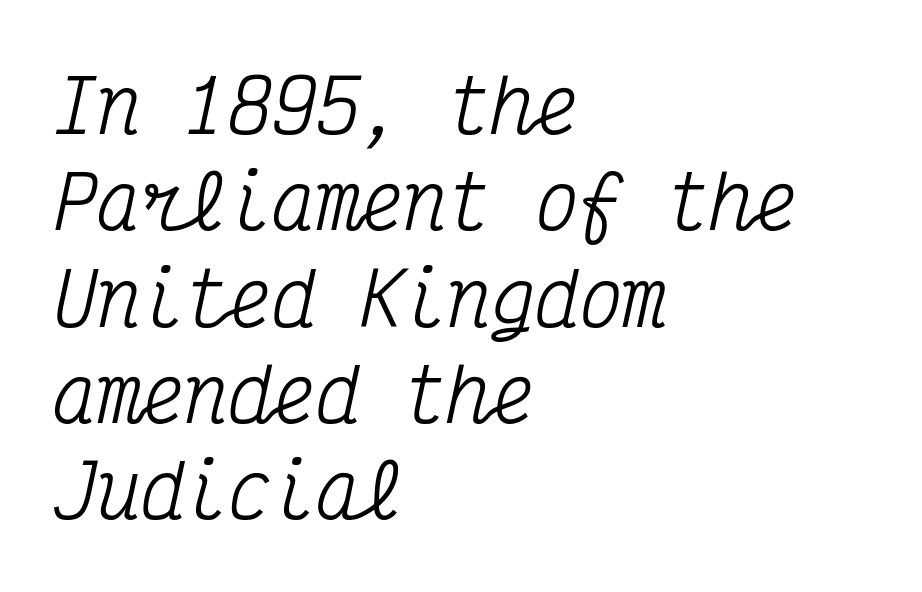
The image shows 73 px condensed serif type, italic (leaning right), monospaced; set left-aligned, normal line spacing (1.32x), normal letter spacing, not underlined; medium stroke contrast and a medium x-height.
